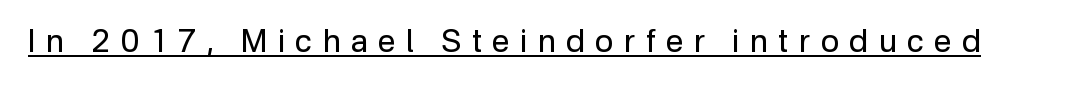
What stands out about the letter spacing? Its width — letters are far apart. No chunkiness to these letters — they're not bold. The passage shown is typed in a proportional face where columns would drift. This sample uses a sans-serif face.
